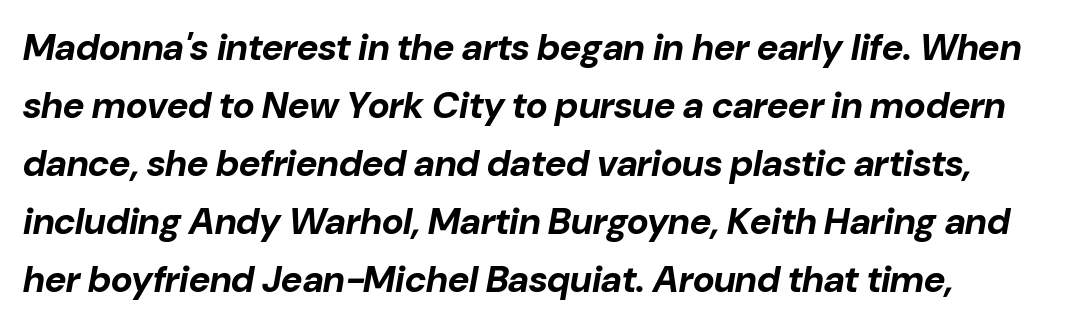
Letter spacing: default. The specimen omits any rule beneath the text block's lines. Horizontal bands of white between lines are of average thickness. The typesetting leans heavy: a genuine bold.
